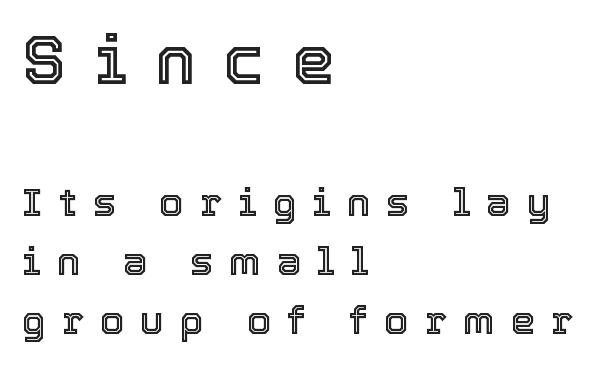
Q: Is the text italic (slanted)? A: No, it is upright.
Q: Is the text underlined? A: No.
Q: How is the paragraph aligned? A: Left-aligned.
Q: Is the spacing between letters normal or unusually wide? A: Unusually wide.
Q: Is the spacing between lines tight, normal or loose? A: Normal.
Q: Which block of text is set in a larger size, the first (top) or the second (bottom)? A: The first (top) one.
Q: Width (condensed, normal, or wide)? A: Normal.
Q: x-height? A: Medium.
Q: Monospaced? A: No.
